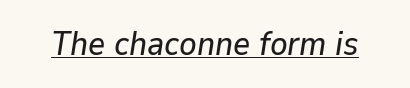
The image shows 33 px text type, italic (leaning right); set normal letter spacing, underlined; low stroke contrast and a medium x-height.
